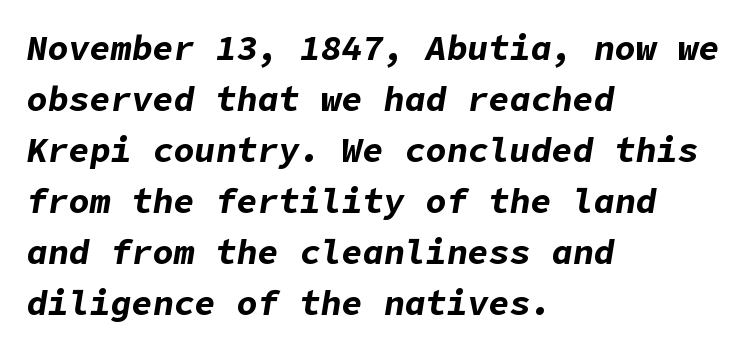
Q: Is the text bold? A: Yes.
Q: Is the text italic (slanted)? A: Yes, it leans right by about 9 degrees.
Q: Is the text underlined? A: No.
Q: How is the paragraph aligned? A: Left-aligned.
Q: Is the spacing between letters normal or unusually wide? A: Normal.
Q: Is the spacing between lines tight, normal or loose? A: Normal.
Q: Width (condensed, normal, or wide)? A: Normal.
Q: Stroke contrast? A: Low.
Q: x-height? A: Medium.
